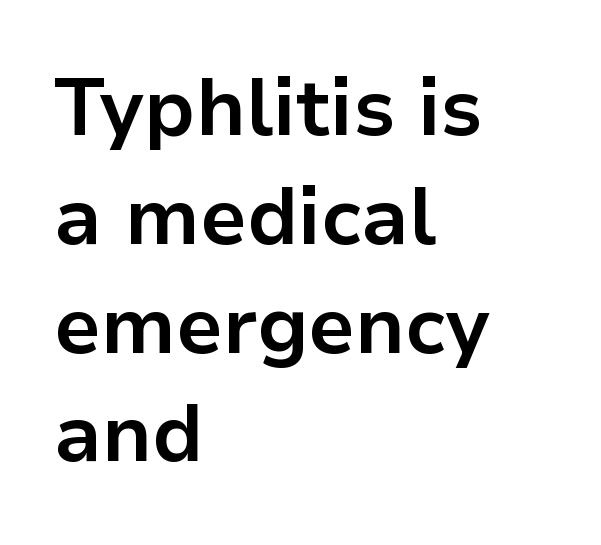
The image shows 80 px bold sans-serif type, upright; set left-aligned, normal line spacing (1.36x), normal letter spacing, not underlined; low stroke contrast and a medium x-height.
